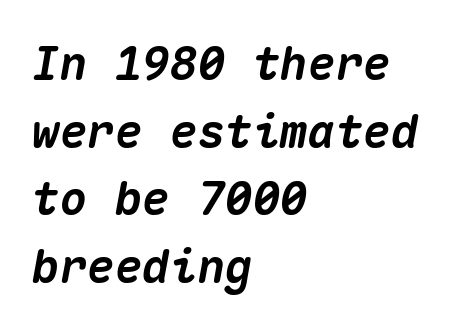
Q: Is the text bold? A: Yes.
Q: Is the text italic (slanted)? A: Yes, it leans right by about 10 degrees.
Q: Is the text underlined? A: No.
Q: How is the paragraph aligned? A: Left-aligned.
Q: Is the spacing between letters normal or unusually wide? A: Normal.
Q: Is the spacing between lines tight, normal or loose? A: Normal.
Q: Width (condensed, normal, or wide)? A: Normal.
Q: Stroke contrast? A: Medium.
Q: x-height? A: Medium.
Q: Monospaced? A: Yes.
